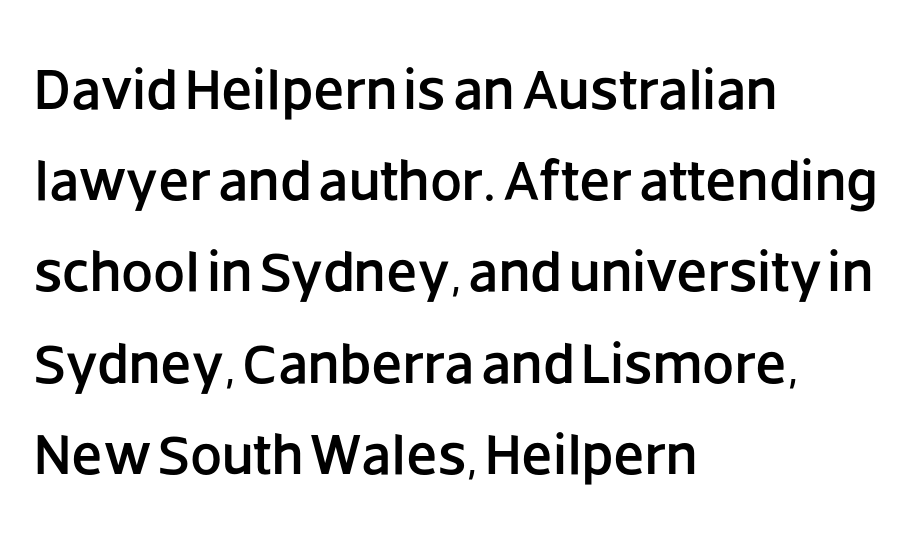
{"serif": "no", "italic": "no", "width": "normal", "stroke_contrast": "low", "x_height": "large", "monospaced": "no", "underline": "no", "align": "left", "line_spacing": "normal", "line_spacing_ratio": 1.6, "letter_spacing": "normal", "letter_spacing_em": 0.0, "glyph_px": 57}
